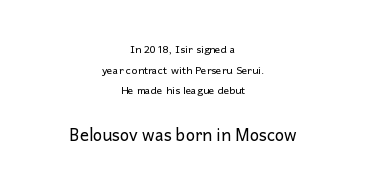
The image shows 22 px text type, upright; set centered, normal line spacing (1.47x), normal letter spacing, not underlined; the second (bottom) block is 1.57x larger.
